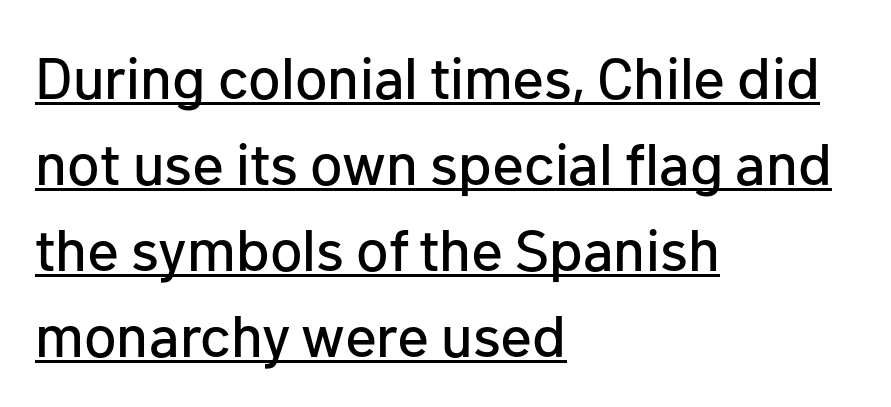
The image shows 59 px sans-serif type, upright; set left-aligned, normal line spacing (1.46x), normal letter spacing, underlined; low stroke contrast and a medium x-height.
